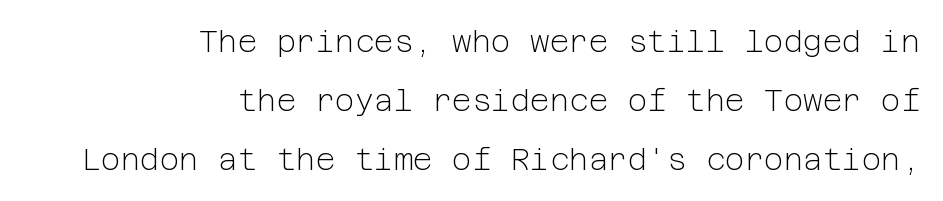
Q: Is the text bold? A: No.
Q: Is the text italic (slanted)? A: No, it is upright.
Q: Is the typeface a serif or a sans-serif typeface? A: Sans-serif.
Q: Is the text underlined? A: No.
Q: How is the paragraph aligned? A: Right-aligned.
Q: Is the spacing between letters normal or unusually wide? A: Normal.
Q: Is the spacing between lines tight, normal or loose? A: Loose.
Q: Width (condensed, normal, or wide)? A: Normal.
Q: Stroke contrast? A: Low.
Q: x-height? A: Medium.
